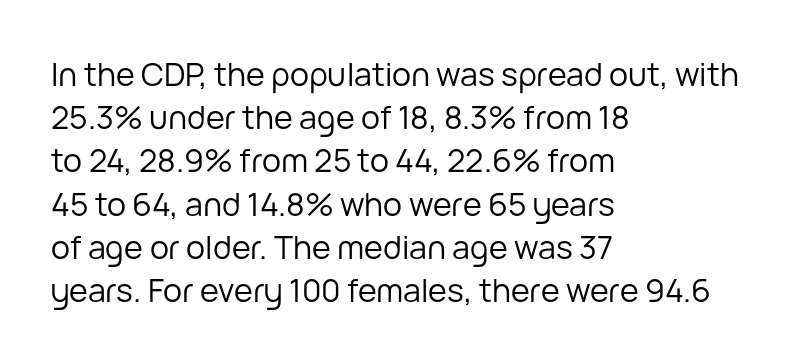
The image shows 32 px regular-weight sans-serif type, upright; set left-aligned, normal line spacing (1.35x), normal letter spacing, not underlined; low stroke contrast and a medium x-height.
